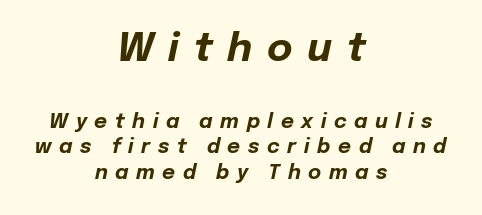
Each glyph is drawn with heavy, bold strokes. Large over small — that's the arrangement of the two blocks here. Teacher's note: observe the equal gaps on both sides — that is centered alignment. Reading down the column, the eye jumps a familiar distance to each next line. Designer's note — italics engaged. Has an underline been added? It has not.
